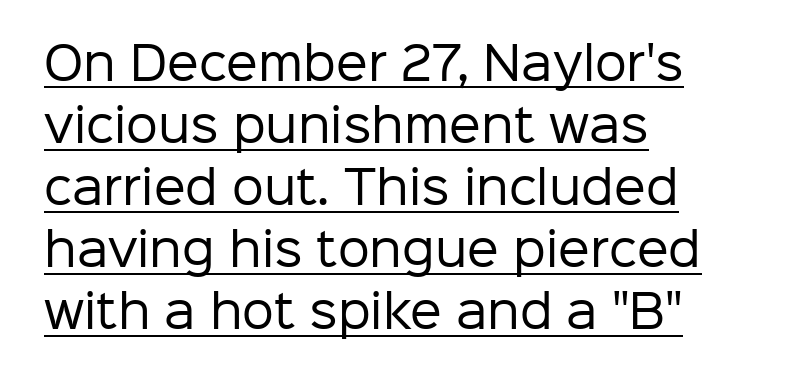
{"serif": "no", "italic": "no", "bold": "no", "weight": "regular", "width": "normal", "stroke_contrast": "low", "x_height": "medium", "monospaced": "no", "underline": "yes", "align": "left", "line_spacing": "normal", "line_spacing_ratio": 1.38, "letter_spacing": "normal", "letter_spacing_em": 0.0, "glyph_px": 45}
